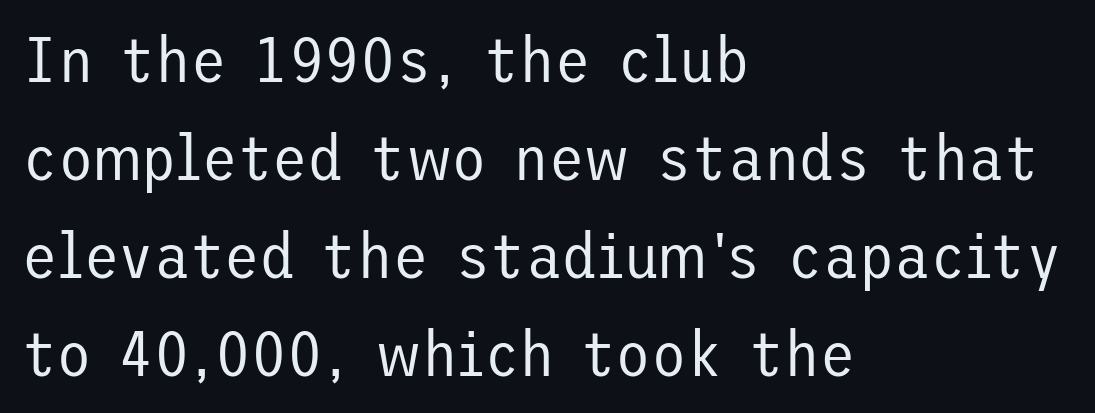
Q: Is the text bold? A: No.
Q: Is the text italic (slanted)? A: No, it is upright.
Q: Is the typeface a serif or a sans-serif typeface? A: Sans-serif.
Q: Is the text underlined? A: No.
Q: How is the paragraph aligned? A: Left-aligned.
Q: Is the spacing between letters normal or unusually wide? A: Normal.
Q: Is the spacing between lines tight, normal or loose? A: Normal.
Q: Width (condensed, normal, or wide)? A: Normal.
Q: Stroke contrast? A: Low.
Q: x-height? A: Medium.
